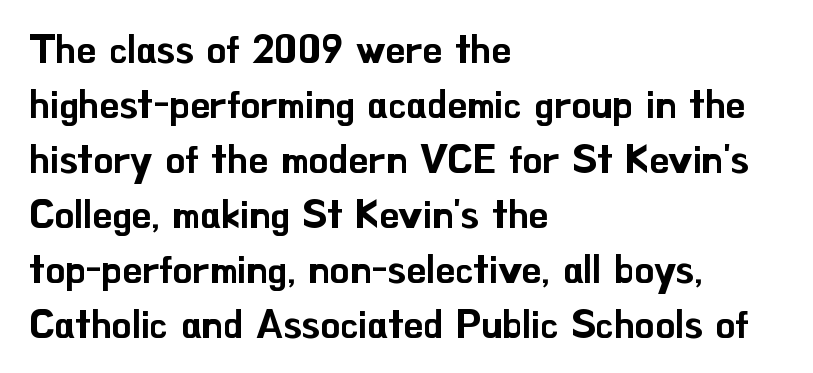
Q: Is the text italic (slanted)? A: No, it is upright.
Q: Is the typeface a serif or a sans-serif typeface? A: Sans-serif.
Q: Is the text underlined? A: No.
Q: How is the paragraph aligned? A: Left-aligned.
Q: Is the spacing between letters normal or unusually wide? A: Normal.
Q: Is the spacing between lines tight, normal or loose? A: Normal.
Q: Width (condensed, normal, or wide)? A: Normal.
Q: Stroke contrast? A: Low.
Q: x-height? A: Small.
Q: Monospaced? A: No.
